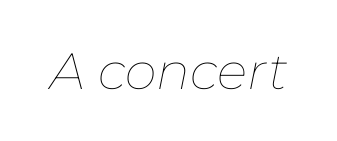
{"italic": "yes", "lean": "right", "slant_degrees": 11, "bold": "no", "weight": "thin", "width": "normal", "stroke_contrast": "low", "x_height": "medium", "monospaced": "no", "underline": "no", "letter_spacing": "normal", "letter_spacing_em": 0.0, "glyph_px": 51}
